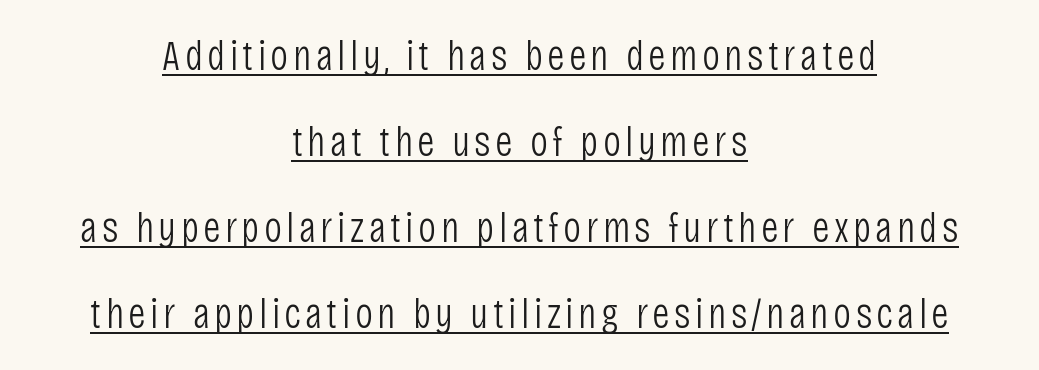
{"serif": "no", "italic": "no", "bold": "no", "weight": "light", "width": "condensed", "stroke_contrast": "low", "x_height": "large", "monospaced": "no", "underline": "yes", "align": "center", "line_spacing": "loose", "line_spacing_ratio": 2.0, "glyph_px": 43}
